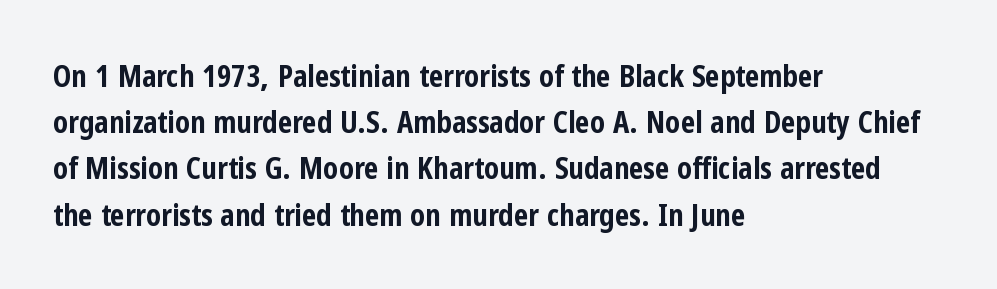
{"serif": "no", "italic": "no", "bold": "yes", "weight": "bold", "width": "condensed", "stroke_contrast": "low", "x_height": "medium", "monospaced": "no", "underline": "no", "align": "left", "line_spacing": "normal", "line_spacing_ratio": 1.49, "letter_spacing": "normal", "letter_spacing_em": 0.0, "glyph_px": 31}
